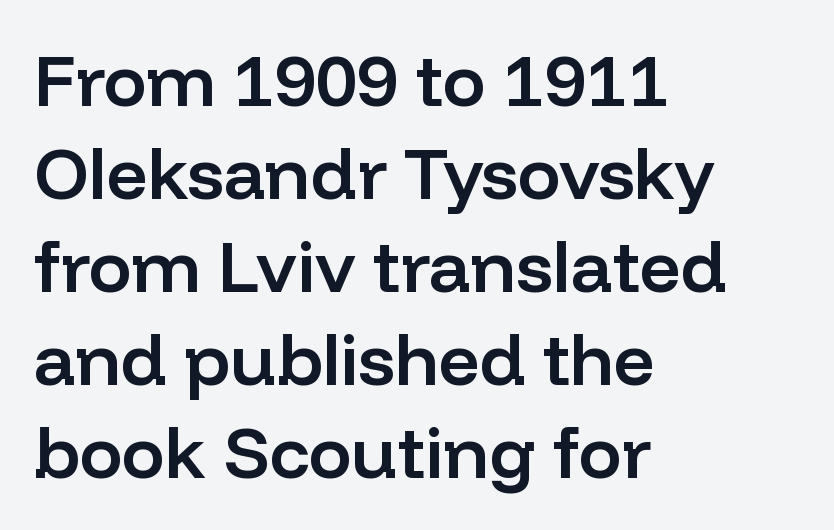
Q: Is the text bold? A: Semi-bold.
Q: Is the text italic (slanted)? A: No, it is upright.
Q: Is the typeface a serif or a sans-serif typeface? A: Sans-serif.
Q: Is the text underlined? A: No.
Q: How is the paragraph aligned? A: Left-aligned.
Q: Is the spacing between letters normal or unusually wide? A: Normal.
Q: Is the spacing between lines tight, normal or loose? A: Normal.
Q: Width (condensed, normal, or wide)? A: Normal.
Q: Stroke contrast? A: Low.
Q: x-height? A: Medium.
Q: Monospaced? A: No.
